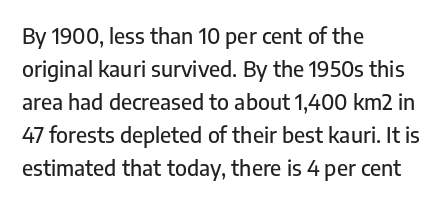
{"italic": "no", "underline": "no", "align": "left", "line_spacing": "normal", "line_spacing_ratio": 1.57, "letter_spacing": "normal", "letter_spacing_em": 0.0, "glyph_px": 21}
